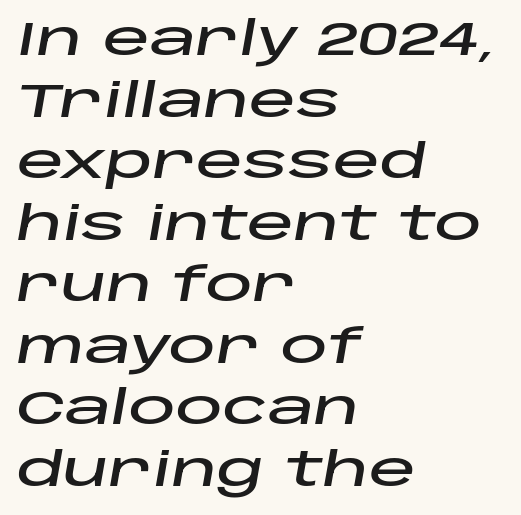
{"italic": "yes", "lean": "right", "slant_degrees": 10, "width": "wide", "stroke_contrast": "low", "x_height": "large", "monospaced": "no", "underline": "no", "align": "left", "line_spacing": "normal", "line_spacing_ratio": 1.31, "letter_spacing": "normal", "letter_spacing_em": 0.0, "glyph_px": 47}
